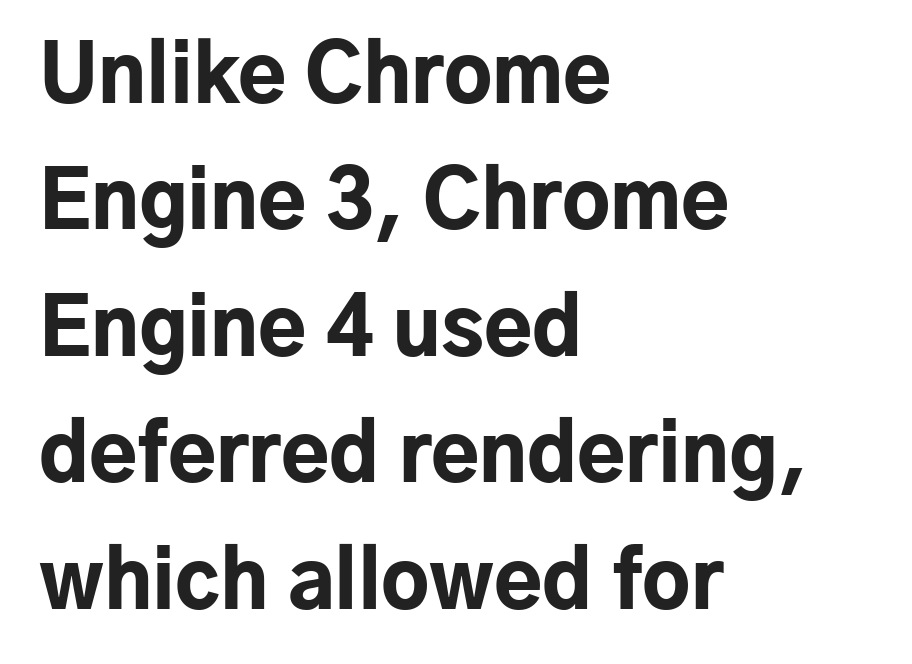
Unlike a traditional serif, this face leaves its strokes unadorned. Ordinary non-slanted type is in use. The ragged edge is on the right, which tells us the setting is flush left. The passage shown is not underscored anywhere. Horizontal bands of white between lines are of average thickness.
